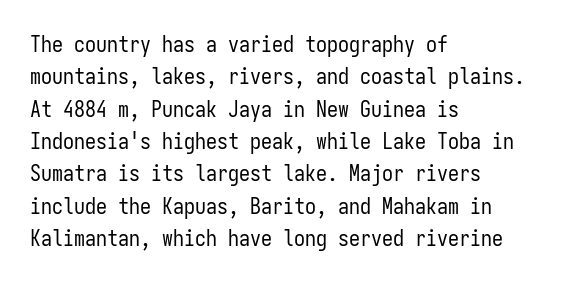
{"italic": "no", "bold": "no", "underline": "no", "align": "left", "line_spacing": "normal", "line_spacing_ratio": 1.47, "letter_spacing": "normal", "letter_spacing_em": 0.0, "glyph_px": 22}
